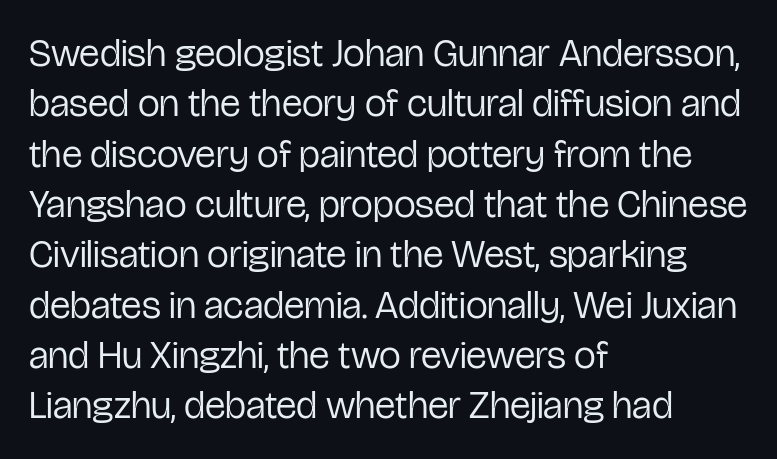
Q: Is the text bold? A: No.
Q: Is the text italic (slanted)? A: No, it is upright.
Q: Is the typeface a serif or a sans-serif typeface? A: Sans-serif.
Q: Is the text underlined? A: No.
Q: How is the paragraph aligned? A: Left-aligned.
Q: Is the spacing between letters normal or unusually wide? A: Normal.
Q: Is the spacing between lines tight, normal or loose? A: Normal.
Q: Width (condensed, normal, or wide)? A: Condensed.
Q: Stroke contrast? A: Low.
Q: x-height? A: Medium.
Q: Monospaced? A: No.
